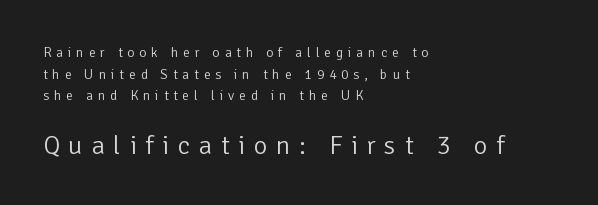
Reading down the column, the eye jumps a familiar distance to each next line. Quick note: not italic, upright. Which margin do the lines hug? The left one — the right edge is uneven. Bigger letters appear in the bottom chunk; the top chunk is reduced. The strip under each line holds only bare page.
